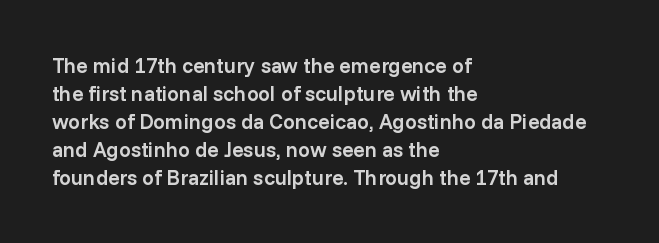
Q: Is the text bold? A: Semi-bold.
Q: Is the text italic (slanted)? A: No, it is upright.
Q: Is the text underlined? A: No.
Q: How is the paragraph aligned? A: Left-aligned.
Q: Is the spacing between letters normal or unusually wide? A: Normal.
Q: Is the spacing between lines tight, normal or loose? A: Normal.
